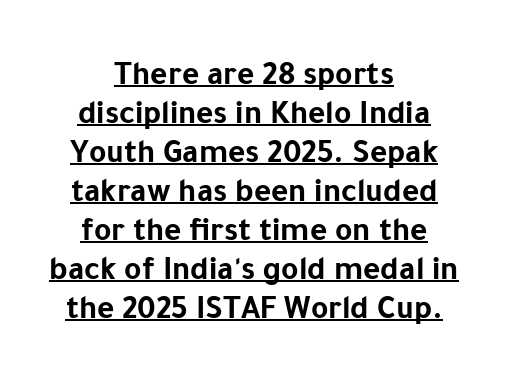
The image shows 33 px bold sans-serif type, upright; set centered, line spacing 1.18x, normal letter spacing, underlined; low stroke contrast and a medium x-height.
